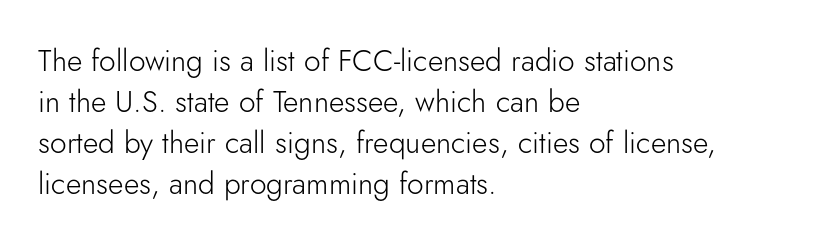
{"serif": "no", "italic": "no", "bold": "no", "weight": "light", "width": "normal", "stroke_contrast": "low", "x_height": "small", "monospaced": "no", "underline": "no", "align": "left", "line_spacing": "normal", "line_spacing_ratio": 1.37, "letter_spacing": "normal", "letter_spacing_em": 0.0, "glyph_px": 30}
